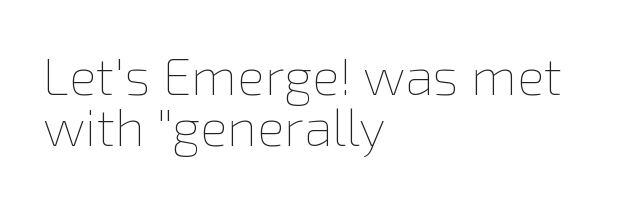
The image shows 52 px thin type, upright; set left-aligned, tight line spacing (0.98x), normal letter spacing, not underlined; a medium x-height.
